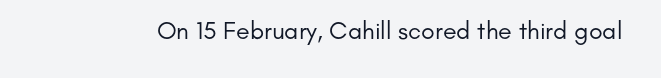
The rendering keeps characters at their native spacing. The font sits on the lighter half of the weight spectrum, regular included. Quick note: underline off. Is there any slant? The stems are plumb.
